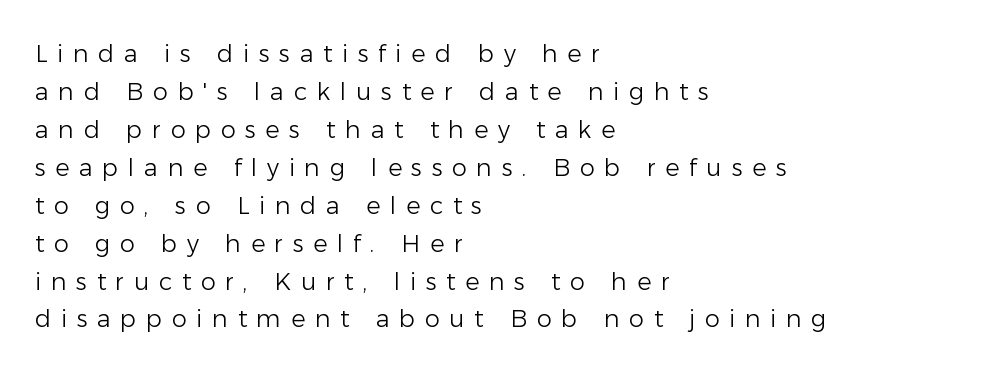
{"italic": "no", "bold": "no", "underline": "no", "align": "left", "line_spacing": "normal", "line_spacing_ratio": 1.58, "letter_spacing": "wide", "letter_spacing_em": 0.4, "glyph_px": 24}
